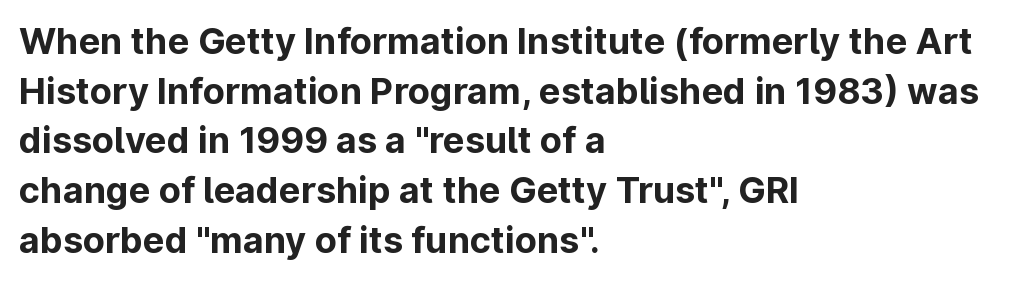
Default kerning and tracking; the words read as compact shapes. The lines in this sample share a left origin and differ only in where they stop. The face used here is a sans, in the tradition of grotesques and geometrics. A normal amount of white space separates one row of letters from the next. This sample has the flowing, uneven cadence of proportional lettering. Weight check: bold — yes, fully.
